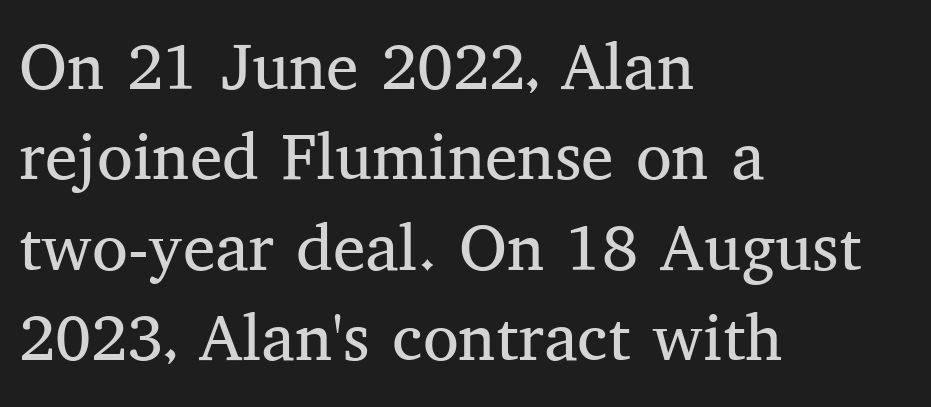
Q: Is the text bold? A: No.
Q: Is the text italic (slanted)? A: No, it is upright.
Q: Is the typeface a serif or a sans-serif typeface? A: Serif.
Q: Is the text underlined? A: No.
Q: How is the paragraph aligned? A: Left-aligned.
Q: Is the spacing between letters normal or unusually wide? A: Normal.
Q: Is the spacing between lines tight, normal or loose? A: Normal.
Q: Width (condensed, normal, or wide)? A: Normal.
Q: Stroke contrast? A: Medium.
Q: x-height? A: Medium.
Q: Monospaced? A: No.
